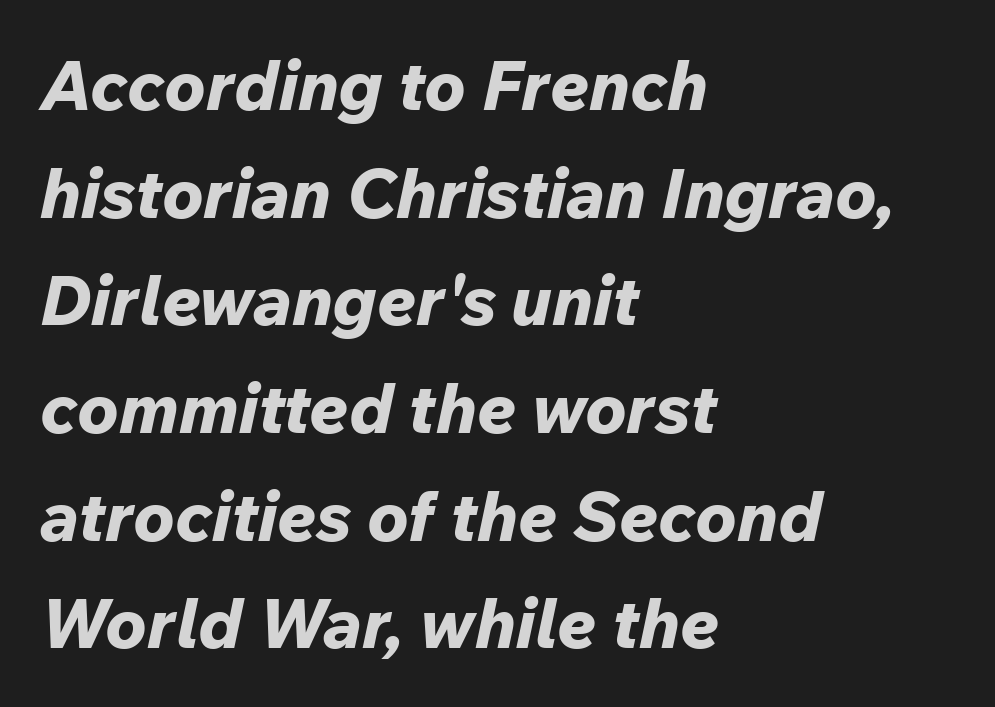
Q: Is the text bold? A: Yes.
Q: Is the text italic (slanted)? A: Yes, it leans right by about 12 degrees.
Q: Is the text underlined? A: No.
Q: How is the paragraph aligned? A: Left-aligned.
Q: Is the spacing between letters normal or unusually wide? A: Normal.
Q: Is the spacing between lines tight, normal or loose? A: Normal.
Q: Width (condensed, normal, or wide)? A: Normal.
Q: Stroke contrast? A: Low.
Q: x-height? A: Medium.
Q: Monospaced? A: No.
